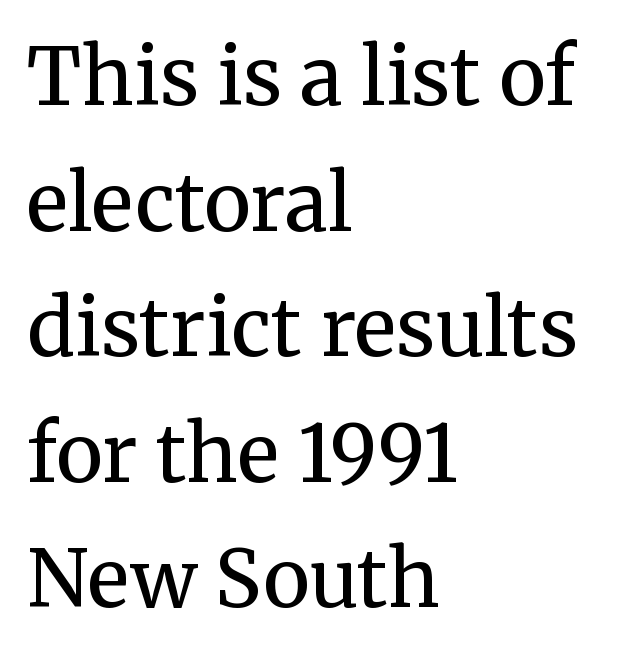
{"serif": "yes", "italic": "no", "bold": "no", "weight": "regular", "width": "normal", "stroke_contrast": "medium", "x_height": "medium", "monospaced": "no", "underline": "no", "align": "left", "line_spacing": "normal", "line_spacing_ratio": 1.59, "letter_spacing": "normal", "letter_spacing_em": 0.0, "glyph_px": 79}
